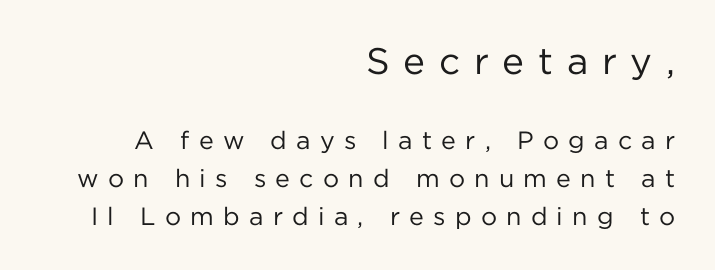
The image shows 37 px regular-weight sans-serif type, upright; set right-aligned, normal line spacing (1.52x), unusually wide letter spacing (+0.37 em), not underlined; the first (top) block is 1.48x larger; low stroke contrast and a medium x-height.
